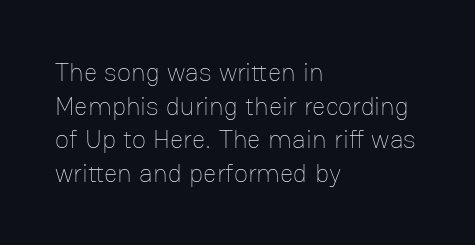
{"italic": "no", "bold": "no", "underline": "no", "align": "left", "line_spacing": "normal", "line_spacing_ratio": 1.29, "letter_spacing": "normal", "letter_spacing_em": 0.0, "glyph_px": 26}
